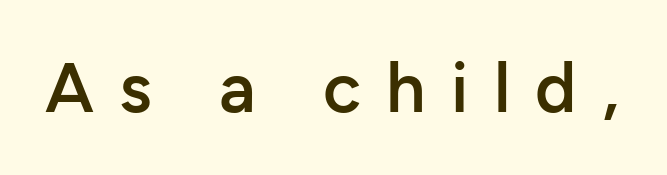
{"serif": "no", "italic": "no", "bold": "semi", "weight": "semibold", "width": "normal", "stroke_contrast": "low", "x_height": "medium", "monospaced": "no", "underline": "no", "letter_spacing": "wide", "letter_spacing_em": 0.36, "glyph_px": 70}
